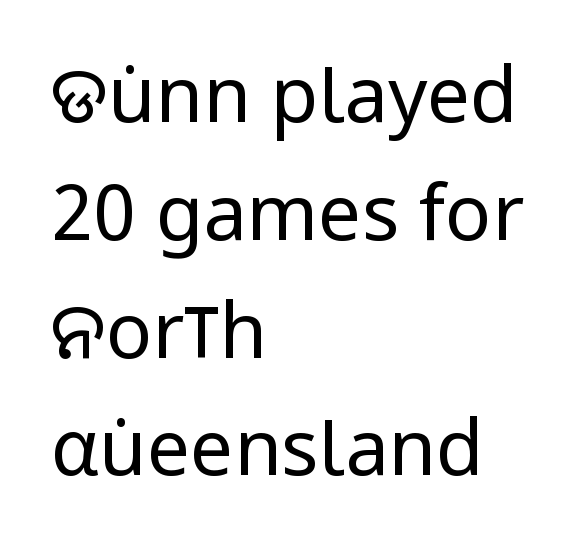
The type sits square on the baseline with zero lean. Each new line begins a customary step beneath the previous one. Look at the bottom of the vertical strokes: they stop flat, with no serifs. The passage shown has conventional tracking throughout. Underline: absent. The compositor pushed each line to the left boundary.
